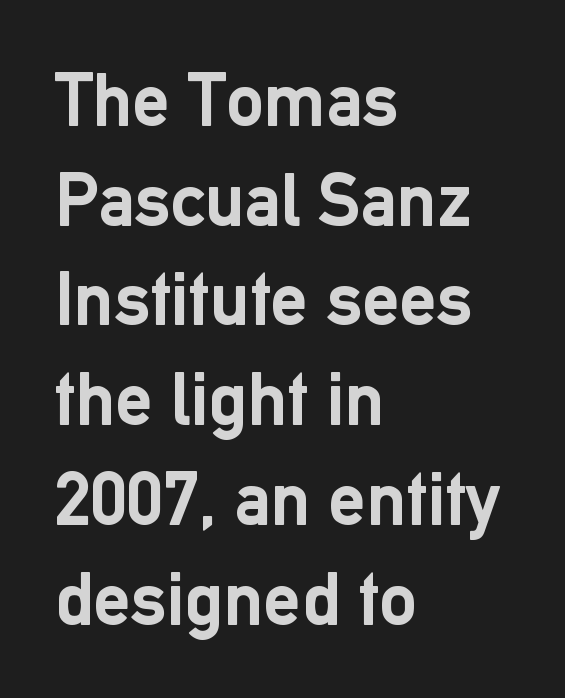
Q: Is the text bold? A: Yes.
Q: Is the text italic (slanted)? A: No, it is upright.
Q: Is the typeface a serif or a sans-serif typeface? A: Sans-serif.
Q: Is the text underlined? A: No.
Q: How is the paragraph aligned? A: Left-aligned.
Q: Is the spacing between letters normal or unusually wide? A: Normal.
Q: Is the spacing between lines tight, normal or loose? A: Normal.
Q: Width (condensed, normal, or wide)? A: Normal.
Q: Stroke contrast? A: Low.
Q: x-height? A: Medium.
Q: Monospaced? A: No.
